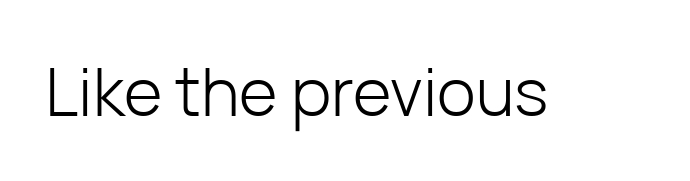
{"serif": "no", "italic": "no", "bold": "no", "weight": "light", "width": "normal", "stroke_contrast": "low", "x_height": "medium", "monospaced": "no", "underline": "no", "letter_spacing": "normal", "letter_spacing_em": 0.0, "glyph_px": 66}
